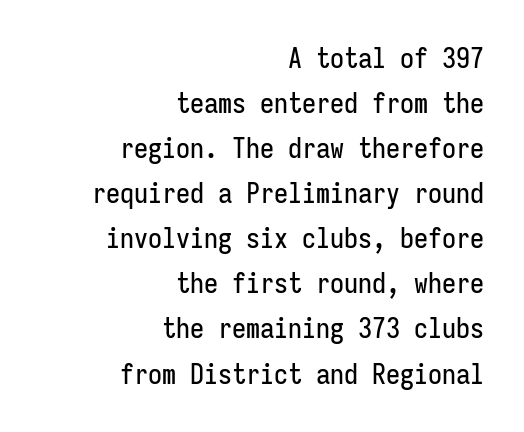
Every character here occupies the same horizontal width, giving the sample a typewriter-like rhythm. The space beneath each line is pristine and unruled. What kind of face is this? One without serifs — a sans. Horizontal alignment here is rightward, an uncommon choice for prose. Style check: upright. Is there much room between lines? A standard amount, neither cramped nor airy.
